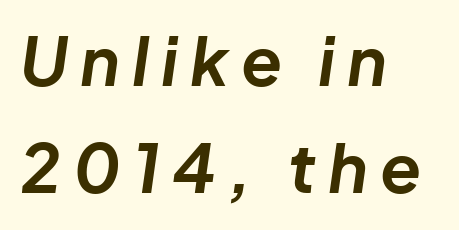
Would a proofreader flag this as italicized? Yes. A full-strength bold gives these letters their thick strokes. Only glyphs here, with clear space below each row. Spacing verdict: proportional, widths tailored to each character.
